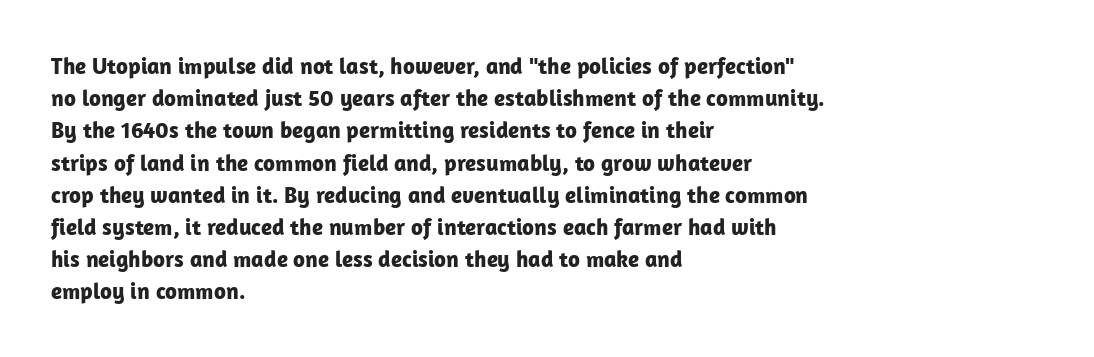
The image shows 23 px bold type, upright; set left-aligned, normal line spacing (1.4x), normal letter spacing, not underlined.
